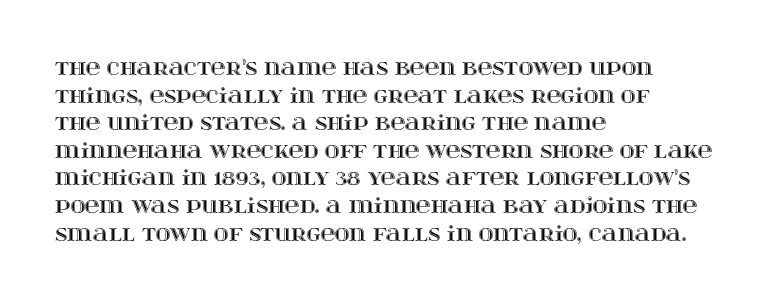
The block of text has a typical density, with ordinary space between rows. The letters stand straight up with perfectly vertical stems. Line starts are locked; line ends wander. Between one letter and the next there's only the usual sliver of space. Type without underlining.
